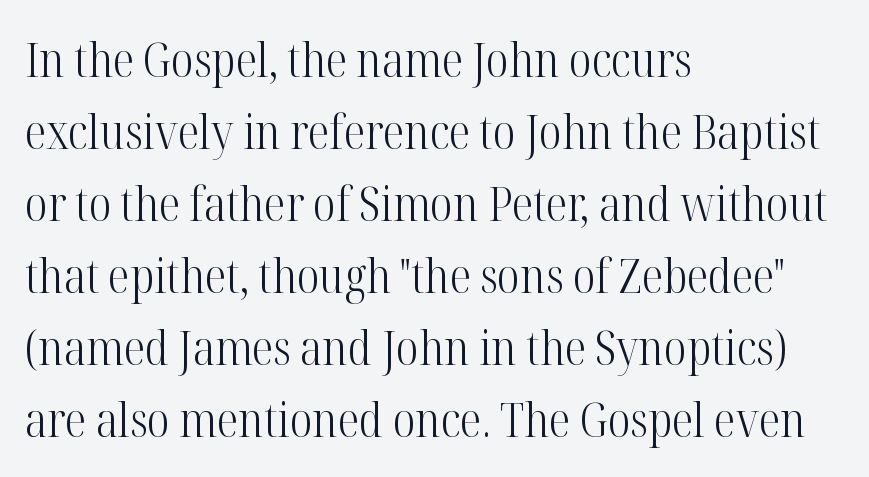
{"serif": "yes", "italic": "no", "bold": "no", "weight": "light", "width": "condensed", "stroke_contrast": "high", "x_height": "medium", "monospaced": "no", "underline": "no", "align": "left", "line_spacing": "normal", "line_spacing_ratio": 1.5, "letter_spacing": "normal", "letter_spacing_em": 0.0, "glyph_px": 48}
